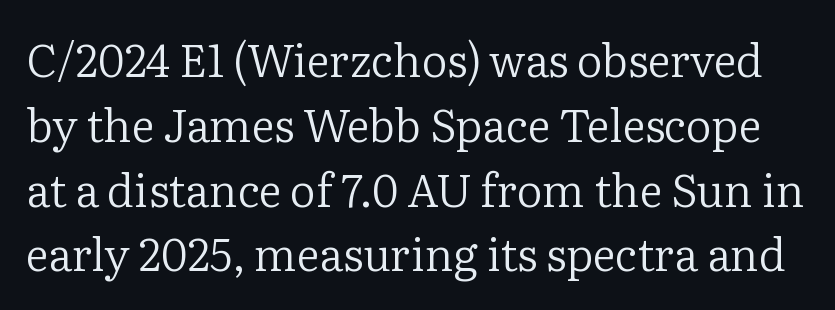
{"serif": "yes", "italic": "no", "bold": "no", "weight": "regular", "width": "normal", "stroke_contrast": "low", "x_height": "medium", "monospaced": "no", "underline": "no", "line_spacing": "normal", "line_spacing_ratio": 1.44, "letter_spacing": "normal", "letter_spacing_em": 0.0, "glyph_px": 45}
